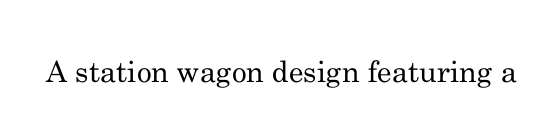
{"serif": "yes", "italic": "no", "bold": "no", "weight": "regular", "width": "normal", "stroke_contrast": "medium", "x_height": "small", "monospaced": "no", "underline": "no", "letter_spacing": "normal", "letter_spacing_em": 0.0, "glyph_px": 29}
